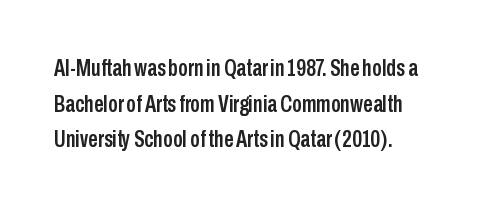
The lettering holds an erect, upright posture throughout. Inter-character spacing is left at the font's built-in metrics. The glyphs are unaccompanied by any horizontal stroke below them. Horizontal alignment here is leftward, the default for most running prose. Is there much room between lines? A standard amount, neither cramped nor airy.
